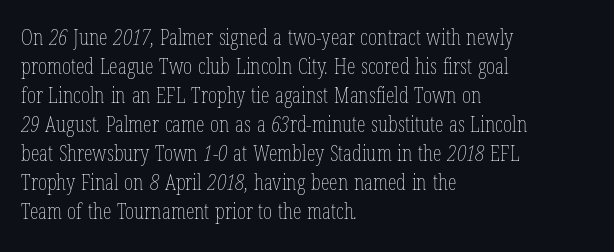
Rule under the text: the space is simply empty. There is no visible air inserted between adjacent glyphs. Summary of vertical rhythm: regular, with standard interline spacing. Bold? No — there's no thickening of the strokes. The typesetter chose a ragged-right arrangement here.
